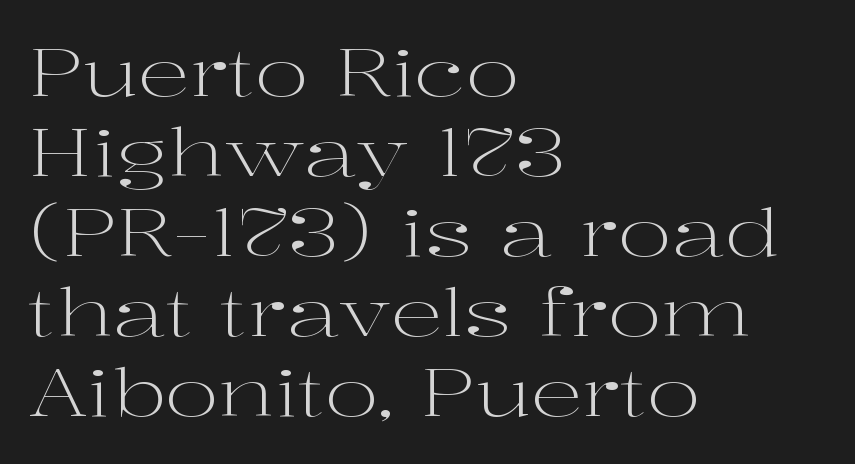
Q: Is the text bold? A: No.
Q: Is the text italic (slanted)? A: No, it is upright.
Q: Is the typeface a serif or a sans-serif typeface? A: Serif.
Q: Is the text underlined? A: No.
Q: How is the paragraph aligned? A: Left-aligned.
Q: Is the spacing between letters normal or unusually wide? A: Normal.
Q: Width (condensed, normal, or wide)? A: Wide.
Q: Stroke contrast? A: High.
Q: x-height? A: Medium.
Q: Monospaced? A: No.
